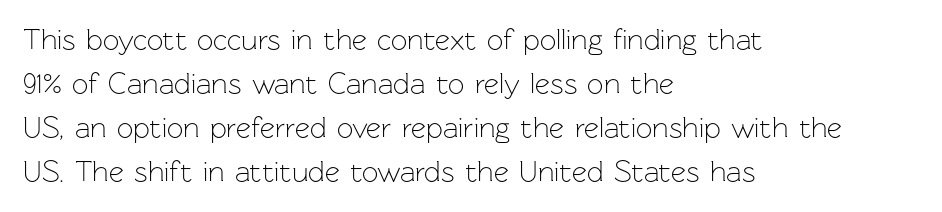
Q: Is the text bold? A: No.
Q: Is the text italic (slanted)? A: No, it is upright.
Q: Is the typeface a serif or a sans-serif typeface? A: Sans-serif.
Q: Is the text underlined? A: No.
Q: How is the paragraph aligned? A: Left-aligned.
Q: Is the spacing between letters normal or unusually wide? A: Normal.
Q: Is the spacing between lines tight, normal or loose? A: Normal.
Q: Width (condensed, normal, or wide)? A: Normal.
Q: Stroke contrast? A: Low.
Q: x-height? A: Medium.
Q: Monospaced? A: No.
